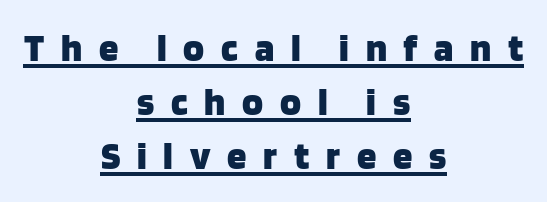
The image shows 39 px heavy sans-serif type, upright; set centered, normal line spacing (1.38x), unusually wide letter spacing (+0.43 em), underlined; low stroke contrast and a large x-height.
